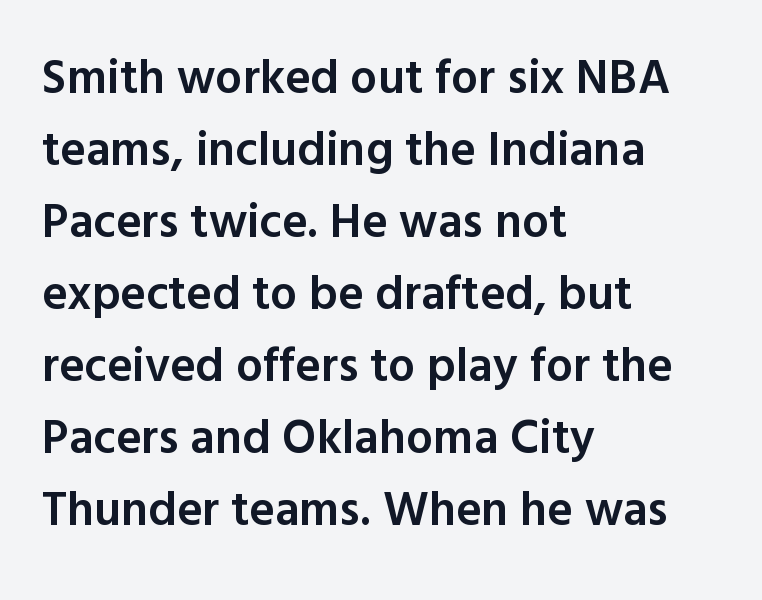
Q: Is the text bold? A: Semi-bold.
Q: Is the text italic (slanted)? A: No, it is upright.
Q: Is the typeface a serif or a sans-serif typeface? A: Sans-serif.
Q: Is the text underlined? A: No.
Q: How is the paragraph aligned? A: Left-aligned.
Q: Is the spacing between letters normal or unusually wide? A: Normal.
Q: Is the spacing between lines tight, normal or loose? A: Normal.
Q: Width (condensed, normal, or wide)? A: Normal.
Q: x-height? A: Medium.
Q: Monospaced? A: No.
